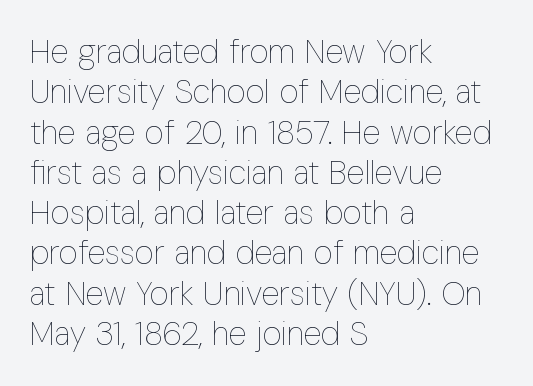
Each line starts at the same left margin while the right side varies. Standard letterfit; no display-style spreading of the glyphs. Nope, not italic — everything's standing straight. Type without underlining. These lines are rendered in a variable-pitch font. Weight: in the light-to-regular range.
